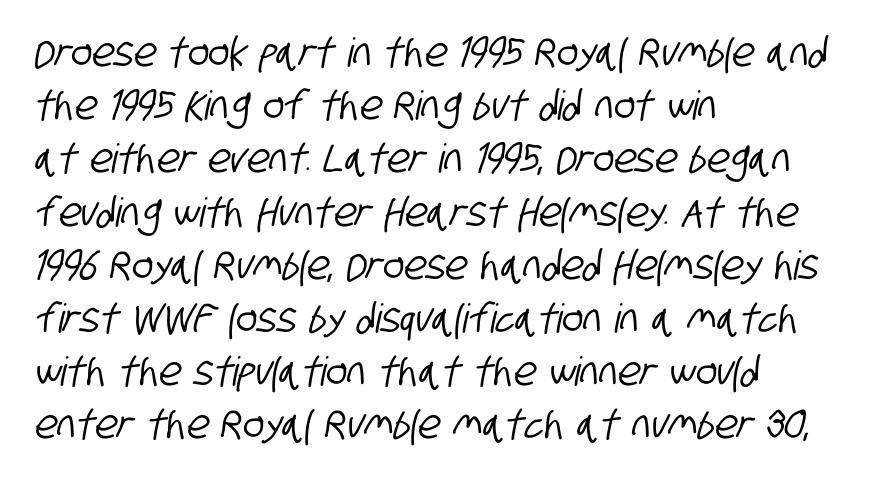
In terms of letterspacing, this is plain default setting. Varying glyph widths throughout — classic text-font behaviour. Line spacing here is normal. Quick note: underline off.
